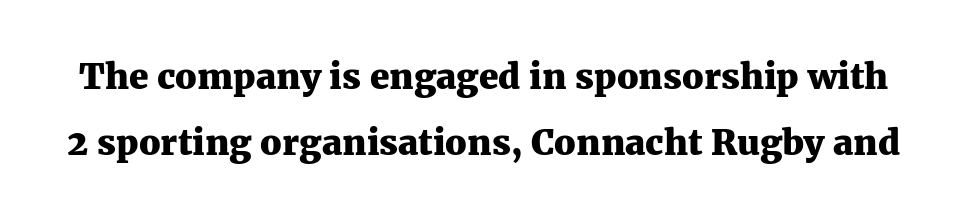
The image shows 35 px heavy serif type, upright; set line spacing 1.88x, normal letter spacing, not underlined; medium stroke contrast and a medium x-height.
